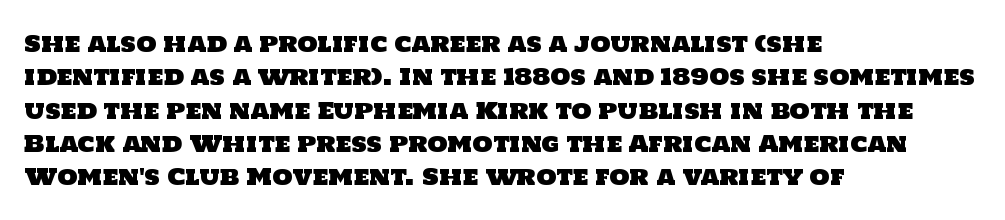
The foot of each line stays bare and open. Leading: standard. Horizontally, the lines are justified to the leading edge only. Tracking value appears to be zero — textbook default spacing.
